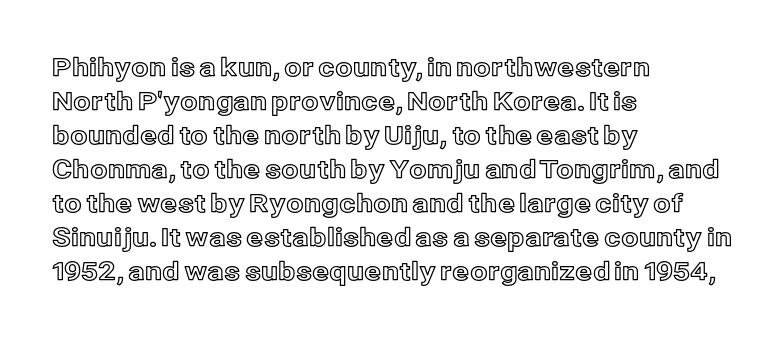
{"italic": "no", "underline": "no", "align": "left", "line_spacing": "normal", "line_spacing_ratio": 1.36, "letter_spacing": "normal", "letter_spacing_em": 0.0, "glyph_px": 25}
